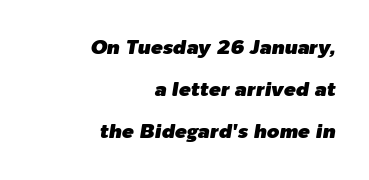
The image shows 20 px text type, italic (leaning right); set right-aligned, loose line spacing (2.11x), normal letter spacing, not underlined.
